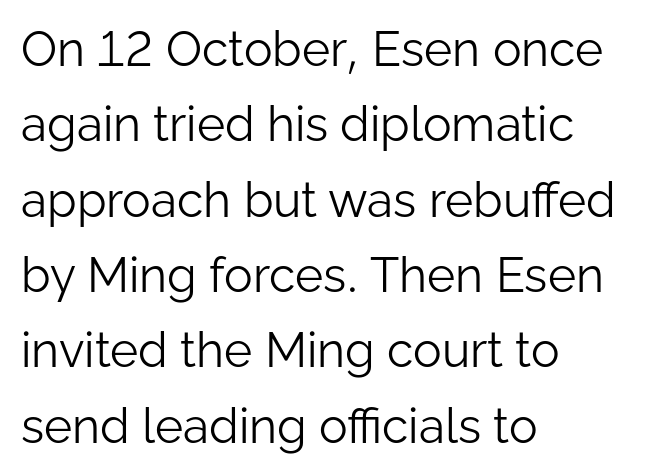
{"serif": "no", "italic": "no", "bold": "no", "weight": "light", "width": "normal", "stroke_contrast": "low", "x_height": "medium", "monospaced": "no", "underline": "no", "align": "left", "line_spacing": "normal", "line_spacing_ratio": 1.57, "letter_spacing": "normal", "letter_spacing_em": 0.0, "glyph_px": 48}
